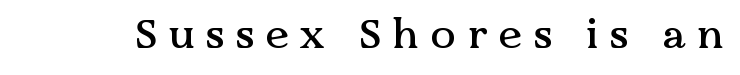
{"serif": "yes", "italic": "no", "width": "normal", "stroke_contrast": "medium", "x_height": "medium", "monospaced": "no", "underline": "no", "letter_spacing": "wide", "letter_spacing_em": 0.28, "glyph_px": 42}
